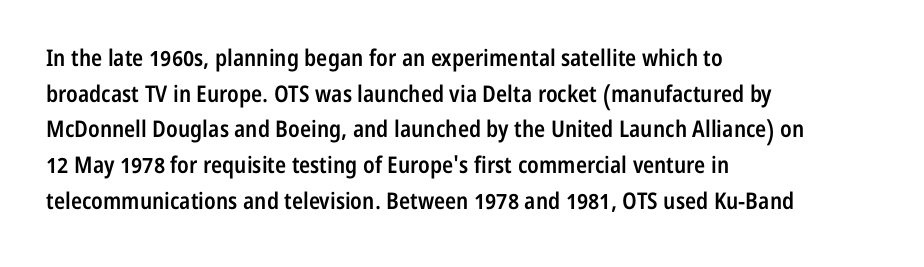
{"italic": "no", "bold": "semi", "underline": "no", "align": "left", "line_spacing": "normal", "line_spacing_ratio": 1.55, "letter_spacing": "normal", "letter_spacing_em": 0.0, "glyph_px": 23}
